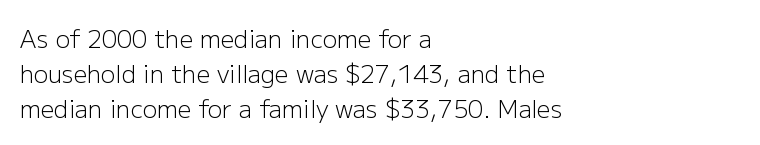
Summary of weight: not heavy and not bold. The passage shown stacks its lines at a standard gap. Upright lettering throughout. Tracking value appears to be zero — textbook default spacing.
